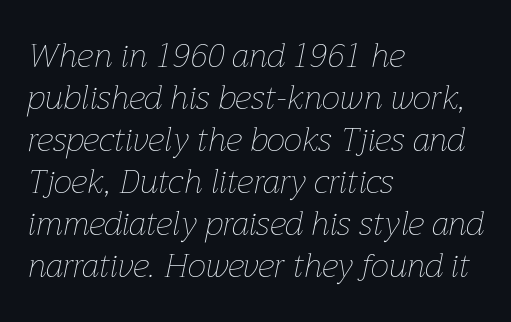
{"italic": "yes", "lean": "right", "slant_degrees": 12, "bold": "no", "weight": "thin", "width": "normal", "stroke_contrast": "low", "x_height": "medium", "monospaced": "no", "underline": "no", "align": "left", "line_spacing": "normal", "line_spacing_ratio": 1.27, "letter_spacing": "normal", "letter_spacing_em": 0.0, "glyph_px": 33}
